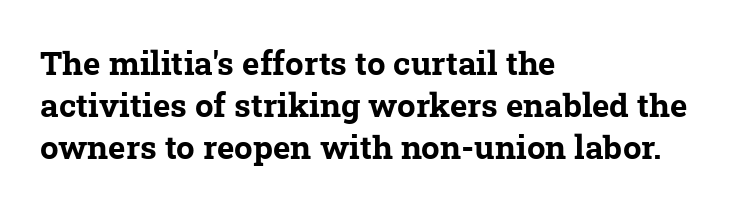
The image shows 33 px bold serif type; set left-aligned, normal line spacing (1.27x), normal letter spacing, not underlined; low stroke contrast and a medium x-height.
